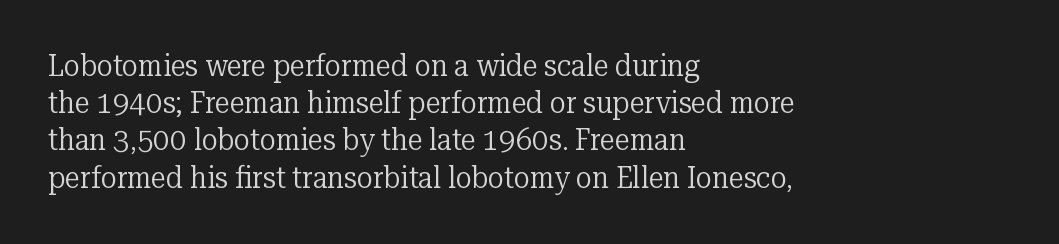
This is the regular roman posture of the typeface. Bare-footed words on every line. A quiet, ordinary-to-light weight characterises the typeface. Standard letterfit; no display-style spreading of the glyphs. These lines are composed in type with serifs.
